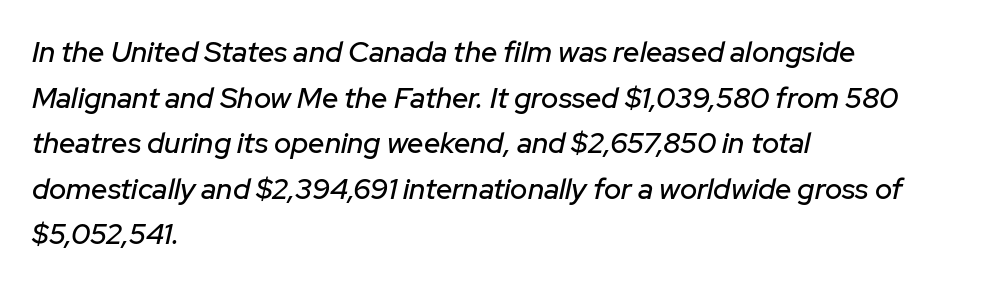
{"italic": "yes", "lean": "right", "slant_degrees": 12, "width": "normal", "stroke_contrast": "low", "x_height": "medium", "monospaced": "no", "underline": "no", "align": "left", "line_spacing": "normal", "line_spacing_ratio": 1.57, "letter_spacing": "normal", "letter_spacing_em": 0.0, "glyph_px": 29}
